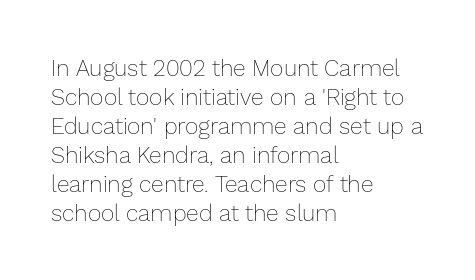
A typesetter would call this zero additional tracking. If you drew a line through each stem, it would be perfectly vertical. This block has exactly the height ordinary leading produces. Teacher's note: observe the even left margin — that is flush-left alignment. The area under the type is left untouched. This is not heavy type; no bold has been used.
